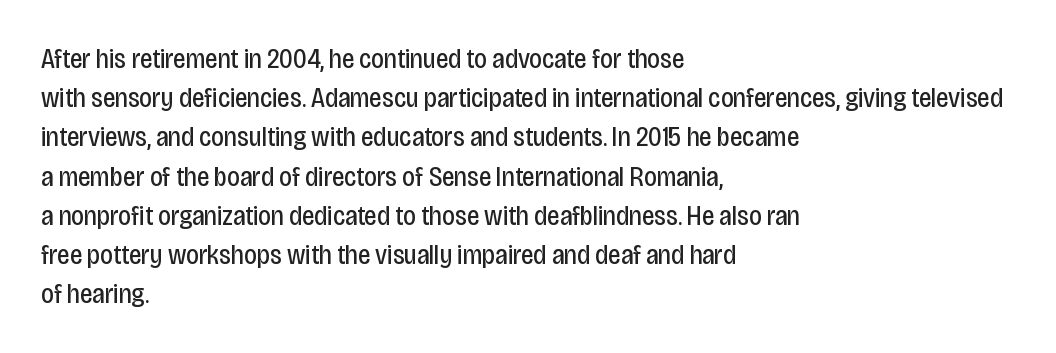
The image shows 28 px regular-weight, condensed sans-serif type, upright; set left-aligned, normal line spacing (1.4x), normal letter spacing, not underlined; low stroke contrast and a large x-height.
